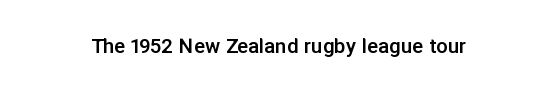
The image shows 23 px text type, upright; set normal letter spacing, not underlined.
